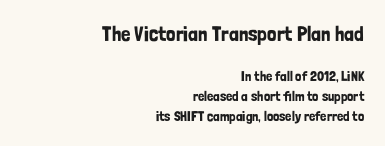
{"italic": "no", "underline": "no", "align": "right", "line_spacing": "normal", "line_spacing_ratio": 1.41, "letter_spacing": "normal", "letter_spacing_em": 0.0, "larger_block": "first", "size_ratio": 1.5, "glyph_px": 21}
